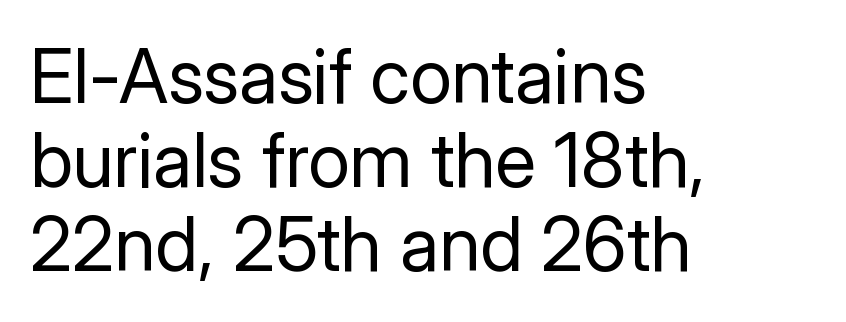
This block would grow much taller if given ordinary leading; it's compressed now. The characters are drawn with everyday or finer stroke widths. Here the designer chose a conventional face with non-uniform glyph widths. The lettering holds an erect, upright posture throughout. I'd call this a sans setting — the letters go barefoot.
